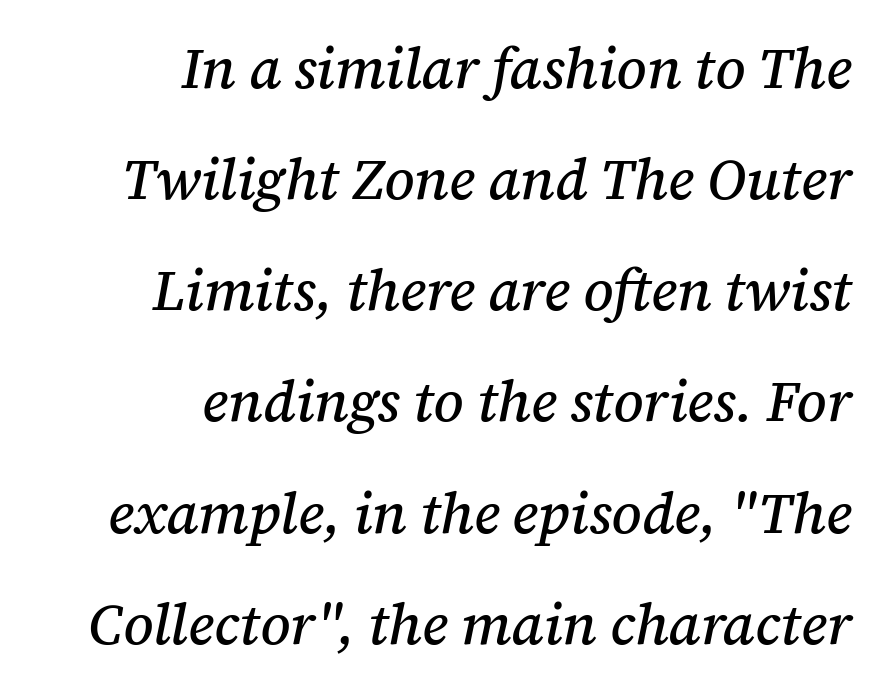
Q: Is the text italic (slanted)? A: Yes, it leans right by about 12 degrees.
Q: Is the typeface a serif or a sans-serif typeface? A: Serif.
Q: Is the text underlined? A: No.
Q: How is the paragraph aligned? A: Right-aligned.
Q: Is the spacing between letters normal or unusually wide? A: Normal.
Q: Is the spacing between lines tight, normal or loose? A: Loose.
Q: Width (condensed, normal, or wide)? A: Normal.
Q: Stroke contrast? A: Medium.
Q: x-height? A: Medium.
Q: Monospaced? A: No.
